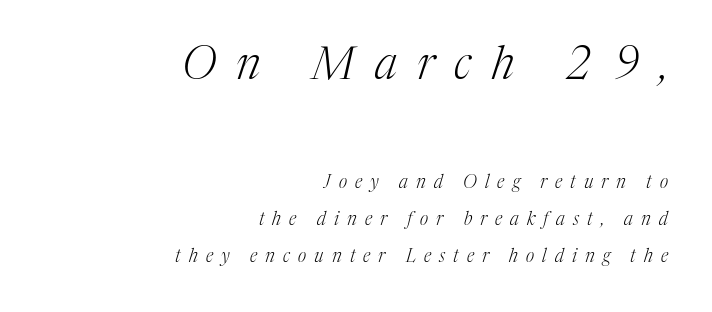
{"serif": "yes", "italic": "yes", "lean": "right", "slant_degrees": 17, "bold": "no", "weight": "light", "width": "normal", "stroke_contrast": "medium", "x_height": "medium", "monospaced": "no", "underline": "no", "align": "right", "line_spacing": "loose", "line_spacing_ratio": 2.08, "letter_spacing": "wide", "letter_spacing_em": 0.45, "larger_block": "first", "size_ratio": 2.5, "glyph_px": 45}
